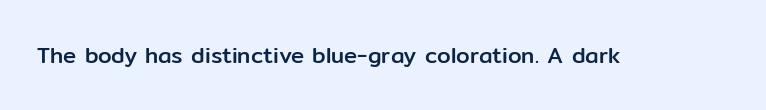
{"italic": "no", "underline": "no", "letter_spacing": "normal", "letter_spacing_em": 0.0, "glyph_px": 22}
